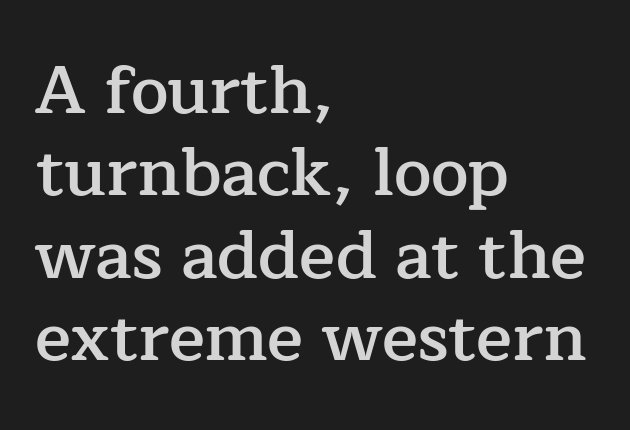
Q: Is the text bold? A: Semi-bold.
Q: Is the text italic (slanted)? A: No, it is upright.
Q: Is the typeface a serif or a sans-serif typeface? A: Serif.
Q: Is the text underlined? A: No.
Q: How is the paragraph aligned? A: Left-aligned.
Q: Is the spacing between letters normal or unusually wide? A: Normal.
Q: Width (condensed, normal, or wide)? A: Normal.
Q: Stroke contrast? A: Low.
Q: x-height? A: Medium.
Q: Monospaced? A: No.
